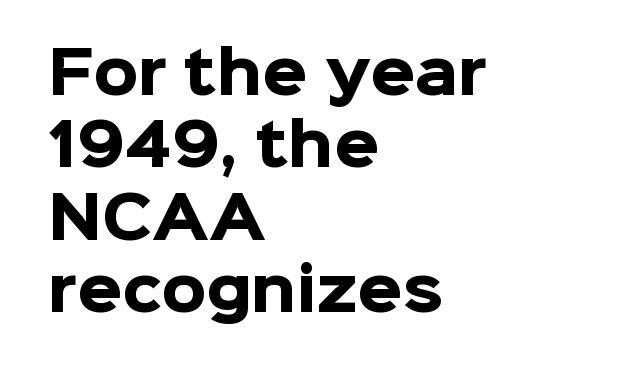
Q: Is the text bold? A: Yes.
Q: Is the text italic (slanted)? A: No, it is upright.
Q: Is the typeface a serif or a sans-serif typeface? A: Sans-serif.
Q: Is the text underlined? A: No.
Q: How is the paragraph aligned? A: Left-aligned.
Q: Is the spacing between letters normal or unusually wide? A: Normal.
Q: Is the spacing between lines tight, normal or loose? A: Normal.
Q: Width (condensed, normal, or wide)? A: Normal.
Q: Stroke contrast? A: Low.
Q: x-height? A: Medium.
Q: Monospaced? A: No.
